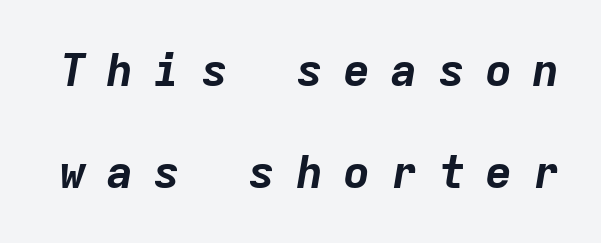
The image shows 46 px bold type, italic (leaning right), monospaced; set loose line spacing (2.21x), unusually wide letter spacing (+0.43 em), not underlined; low stroke contrast and a medium x-height.
